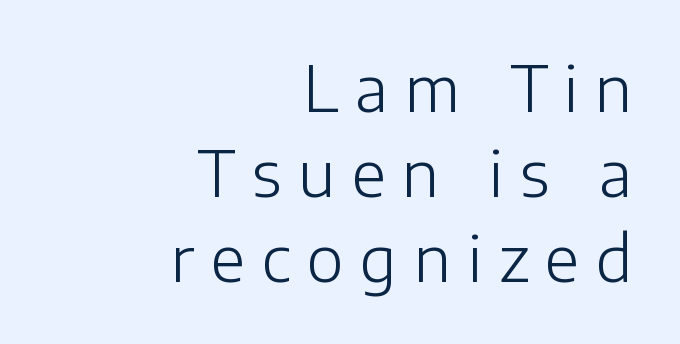
Q: Is the text bold? A: No.
Q: Is the text italic (slanted)? A: No, it is upright.
Q: Is the typeface a serif or a sans-serif typeface? A: Sans-serif.
Q: Is the text underlined? A: No.
Q: How is the paragraph aligned? A: Right-aligned.
Q: Is the spacing between letters normal or unusually wide? A: Unusually wide.
Q: Is the spacing between lines tight, normal or loose? A: Normal.
Q: Width (condensed, normal, or wide)? A: Normal.
Q: Stroke contrast? A: Low.
Q: x-height? A: Medium.
Q: Monospaced? A: No.
